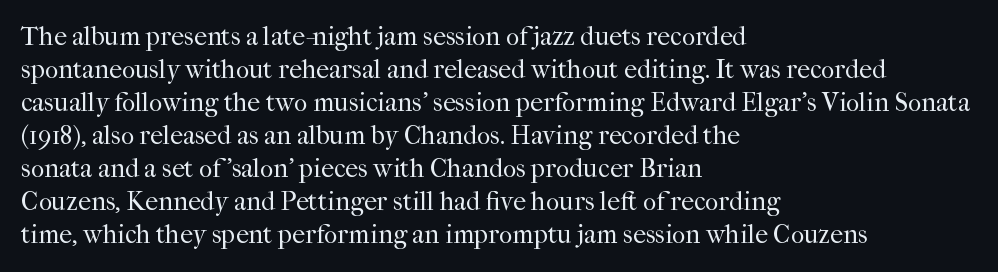
When letters stand straight like this, we call the style roman or upright. These lines sit exactly where default settings would place them. Students, note that the glyphs here touch the page at normal intervals. The passage shown is not bold in any degree. In CSS terms this would be text-align: left. Underlining? Definitely not there.
